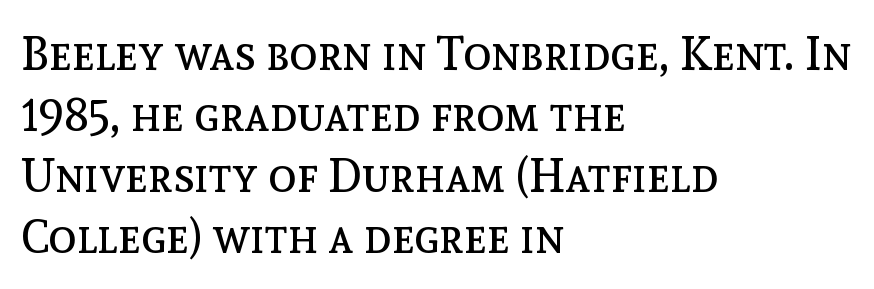
The image shows 47 px regular-weight type, upright; set left-aligned, normal line spacing (1.3x), normal letter spacing, not underlined; a medium x-height.
